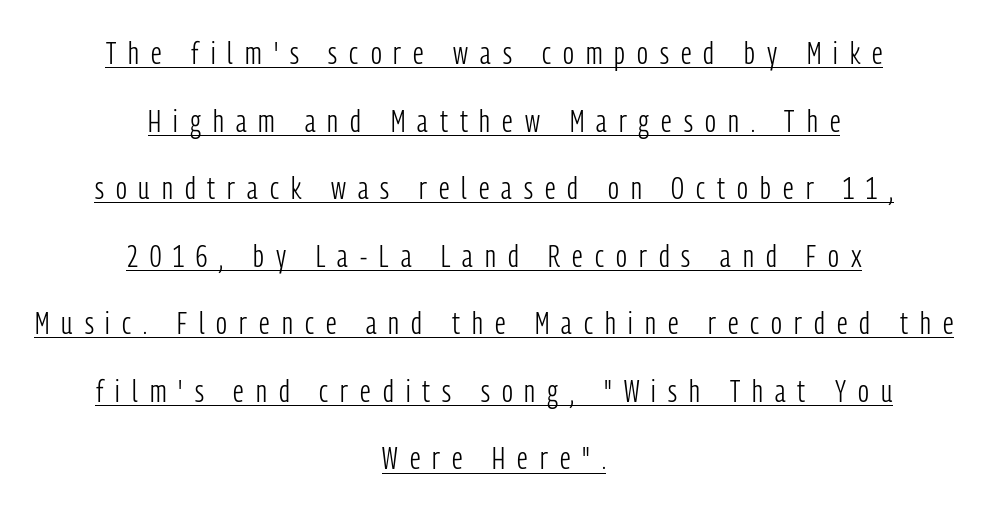
{"serif": "no", "italic": "no", "bold": "no", "weight": "light", "width": "condensed", "stroke_contrast": "low", "x_height": "medium", "monospaced": "no", "underline": "yes", "align": "center", "line_spacing": "loose", "line_spacing_ratio": 2.18, "letter_spacing": "wide", "letter_spacing_em": 0.39, "glyph_px": 31}
